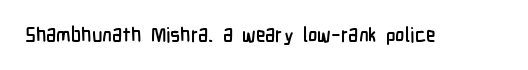
These lines keep a tight, regular rhythm from letter to letter. Unmarked baselines from the first word to the last. Italic: no, the glyphs are upright roman.
